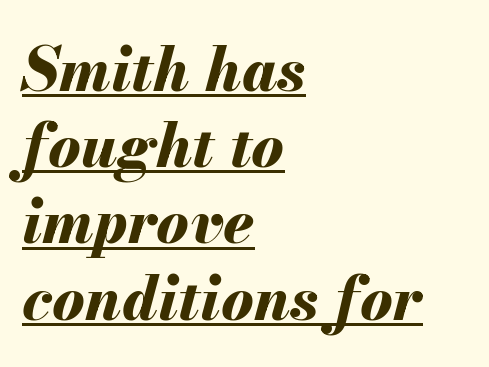
The image shows 61 px bold type, italic (leaning right); set left-aligned, normal line spacing (1.25x), normal letter spacing, underlined; medium stroke contrast and a small x-height.
